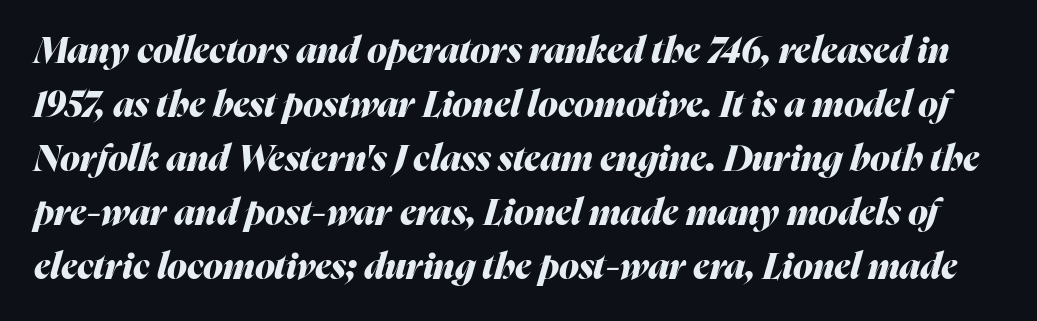
No word sits above an underline. Observe the lean: these are italic letterforms. The passage shown has conventional tracking throughout. Heavy-handed strokes throughout: this text is bold. Horizontal bands of white between lines are of average thickness. Do the characters align in a grid? No, the font is proportional.
